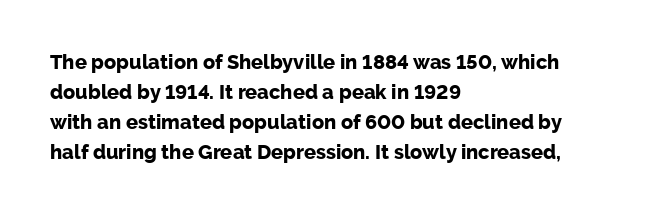
Alignment: flush left. Tall strokes in this sample are plumb rather than angled. Successive baselines arrive at the customary interval. The rendering uses a bold face; every stroke is thick and dark. The specimen omits any rule beneath the text block's lines. Short note: letters normally spaced.
